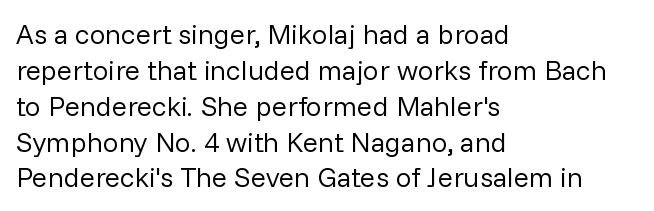
{"serif": "no", "italic": "no", "bold": "no", "weight": "regular", "width": "normal", "stroke_contrast": "low", "x_height": "medium", "monospaced": "no", "underline": "no", "align": "left", "line_spacing": "normal", "line_spacing_ratio": 1.28, "letter_spacing": "normal", "letter_spacing_em": 0.0, "glyph_px": 28}
